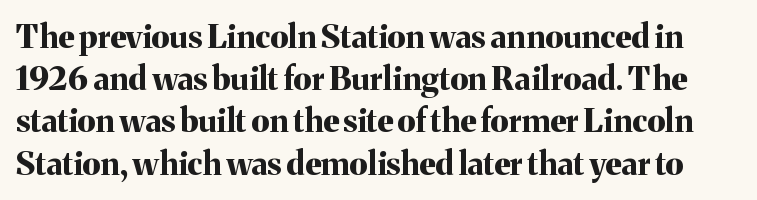
{"serif": "yes", "italic": "no", "bold": "yes", "weight": "bold", "width": "normal", "stroke_contrast": "medium", "x_height": "medium", "monospaced": "no", "underline": "no", "line_spacing": "normal", "line_spacing_ratio": 1.32, "letter_spacing": "normal", "letter_spacing_em": 0.0, "glyph_px": 32}
